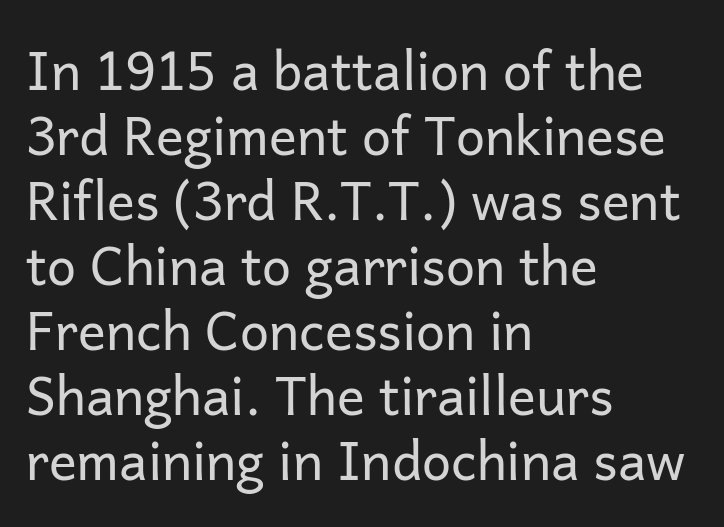
A typesetter would label this face a sans. The passage shown is typed in a proportional face where columns would drift. Is the type heavy? It reads as light-to-regular instead. The block of text has a typical density, with ordinary space between rows. Reading down the block, your eye returns to a fixed left position each line.
